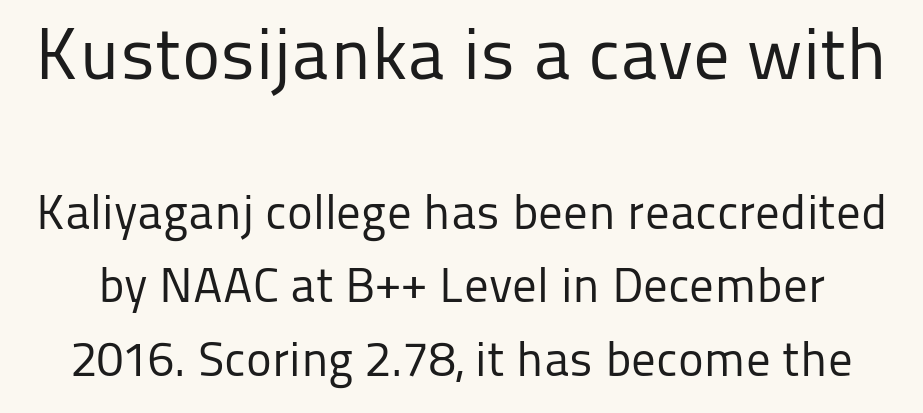
{"serif": "no", "italic": "no", "bold": "no", "weight": "regular", "width": "normal", "stroke_contrast": "low", "x_height": "medium", "monospaced": "no", "underline": "no", "line_spacing": "normal", "line_spacing_ratio": 1.5, "letter_spacing": "normal", "letter_spacing_em": 0.0, "larger_block": "first", "size_ratio": 1.49, "glyph_px": 73}
